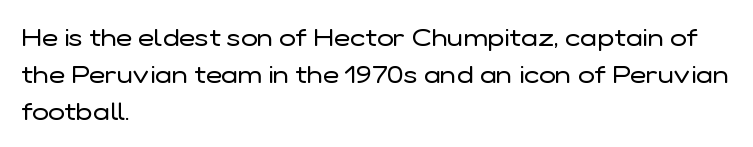
A typesetter would call this leading conventional body-copy spacing. Descender tails drop into unmarked territory. Visually the block forms a straight wall on the left and a jagged coastline on the right. Do the letters lean? They stand straight.
